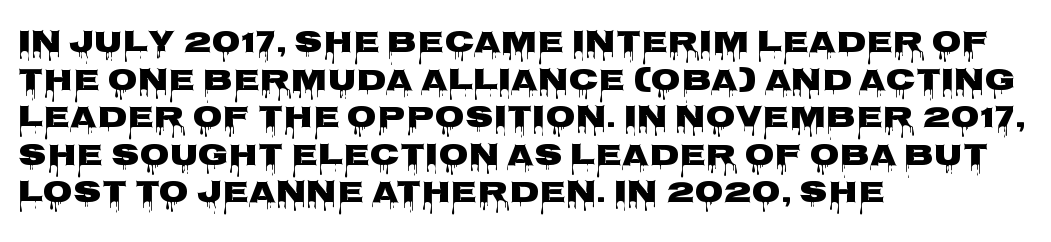
Q: Is the text italic (slanted)? A: No, it is upright.
Q: Is the typeface a serif or a sans-serif typeface? A: Sans-serif.
Q: Is the text underlined? A: No.
Q: How is the paragraph aligned? A: Left-aligned.
Q: Is the spacing between letters normal or unusually wide? A: Normal.
Q: Width (condensed, normal, or wide)? A: Wide.
Q: Stroke contrast? A: Low.
Q: x-height? A: Large.
Q: Monospaced? A: No.
